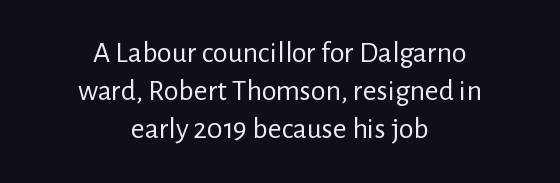
{"serif": "no", "italic": "no", "bold": "no", "weight": "regular", "width": "normal", "stroke_contrast": "low", "x_height": "medium", "monospaced": "no", "underline": "no", "align": "center", "line_spacing": "normal", "line_spacing_ratio": 1.27, "letter_spacing": "normal", "letter_spacing_em": 0.0, "glyph_px": 30}
